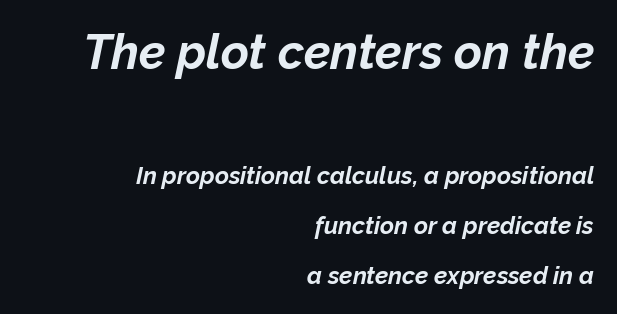
The image shows 48 px bold type, italic (leaning right); set right-aligned, loose line spacing (2.08x), normal letter spacing, not underlined; the first (top) block is 2.0x larger; low stroke contrast and a medium x-height.
